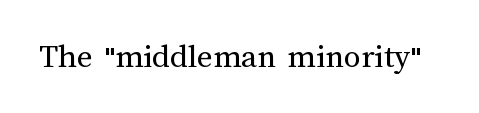
A light-to-regular cut is what we see here. You could not count columns in this text — the font is proportionally spaced. Upright lettering throughout. Anything drawn beneath the words? Only blank space. The rendering keeps characters at their native spacing.
